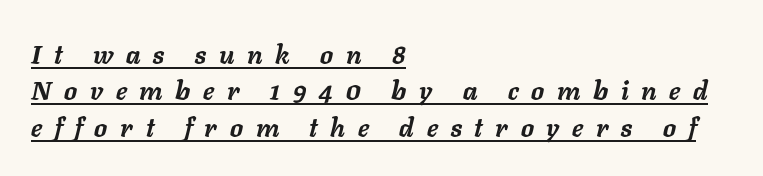
Tracking value appears strongly positive — letters spread wide. The specimen includes a rule beneath the text block's lines. The passage shown is emphatically bold. This sample keeps an unexceptional amount of space between lines. The font's italic variant was chosen for this text.
